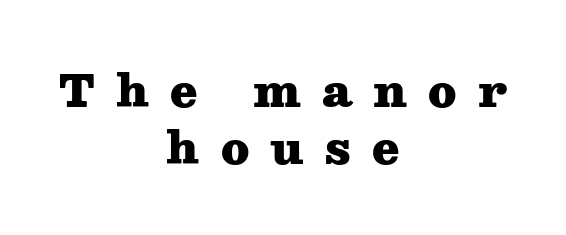
The image shows 44 px heavy, wide serif type, upright; set centered, normal line spacing (1.29x), unusually wide letter spacing (+0.48 em), not underlined; medium stroke contrast and a medium x-height.
